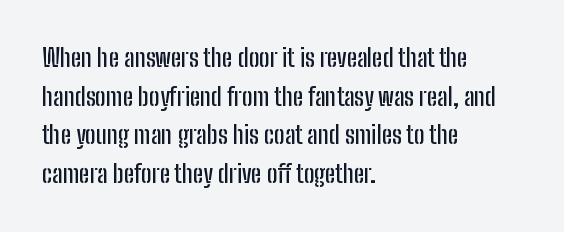
{"italic": "no", "underline": "no", "align": "left", "line_spacing": "normal", "line_spacing_ratio": 1.55, "letter_spacing": "normal", "letter_spacing_em": 0.0, "glyph_px": 25}
